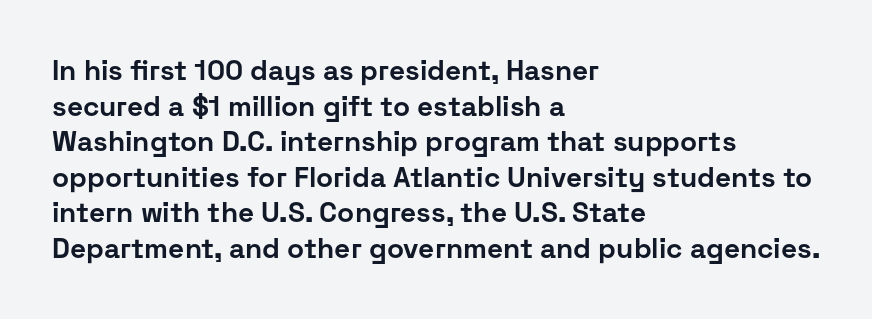
Q: Is the text bold? A: Yes.
Q: Is the text italic (slanted)? A: No, it is upright.
Q: Is the typeface a serif or a sans-serif typeface? A: Sans-serif.
Q: Is the text underlined? A: No.
Q: How is the paragraph aligned? A: Left-aligned.
Q: Is the spacing between letters normal or unusually wide? A: Normal.
Q: Is the spacing between lines tight, normal or loose? A: Normal.
Q: Width (condensed, normal, or wide)? A: Normal.
Q: Stroke contrast? A: Low.
Q: x-height? A: Medium.
Q: Monospaced? A: No.
